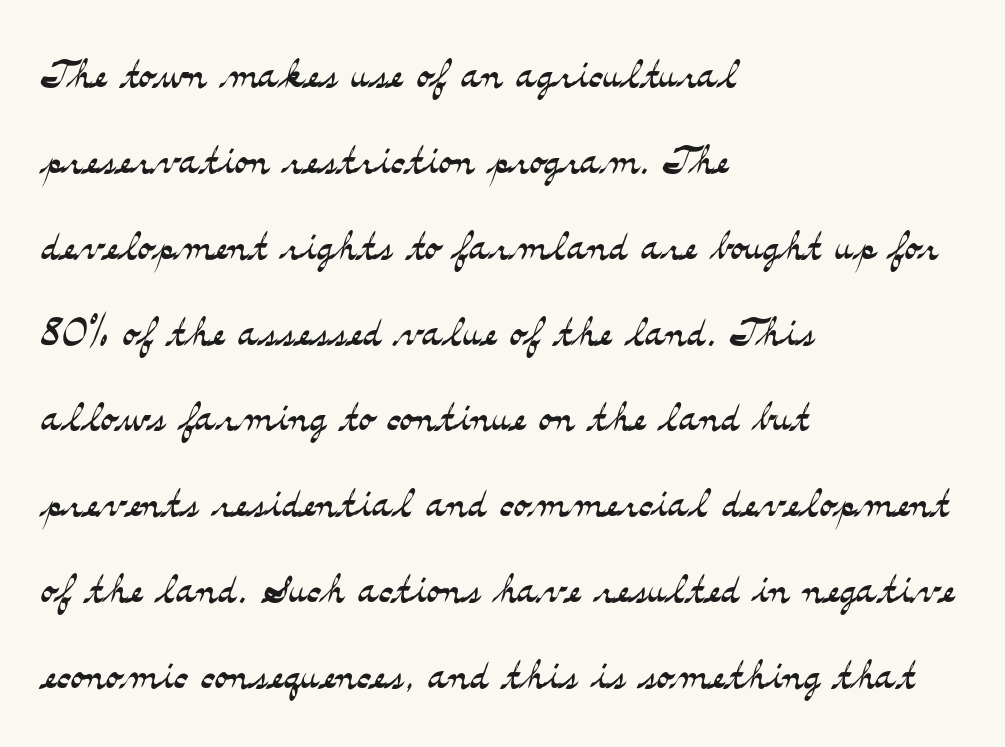
The image shows 54 px light, wide serif type; set left-aligned, normal line spacing (1.59x), normal letter spacing, not underlined; medium stroke contrast and a small x-height.
